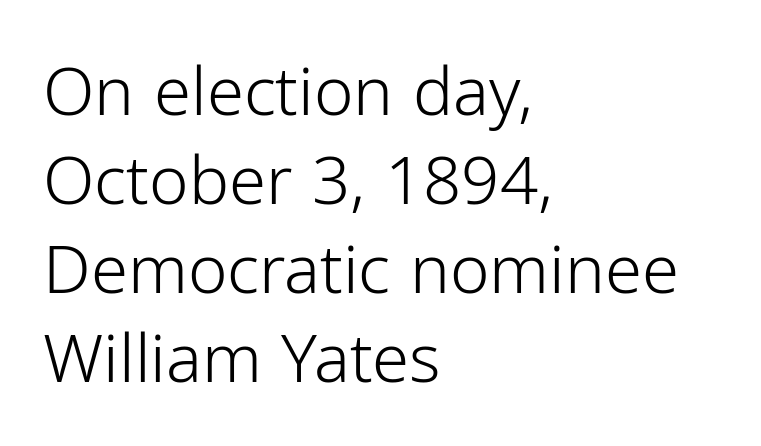
The image shows 67 px light sans-serif type, upright; set left-aligned, normal line spacing (1.33x), normal letter spacing, not underlined; low stroke contrast and a medium x-height.
